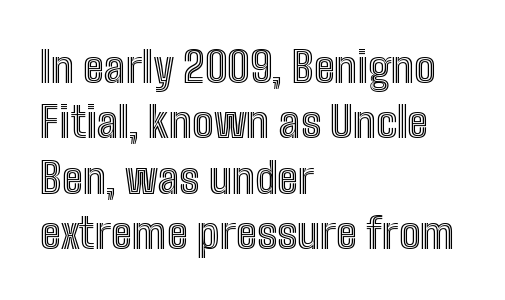
Q: Is the text italic (slanted)? A: No, it is upright.
Q: Is the text underlined? A: No.
Q: How is the paragraph aligned? A: Left-aligned.
Q: Is the spacing between letters normal or unusually wide? A: Normal.
Q: Is the spacing between lines tight, normal or loose? A: Normal.
Q: Width (condensed, normal, or wide)? A: Condensed.
Q: x-height? A: Medium.
Q: Monospaced? A: No.
